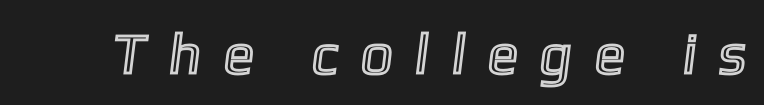
{"width": "normal", "x_height": "medium", "monospaced": "no", "underline": "no", "letter_spacing": "wide", "letter_spacing_em": 0.39, "glyph_px": 57}
